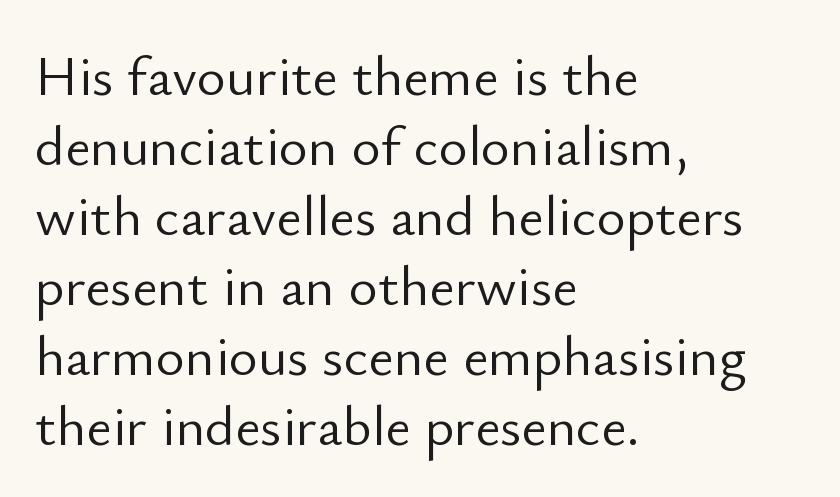
The space directly below the letters is spotless. Between one letter and the next there's only the usual sliver of space. Regular leading. Posture: vertical.
